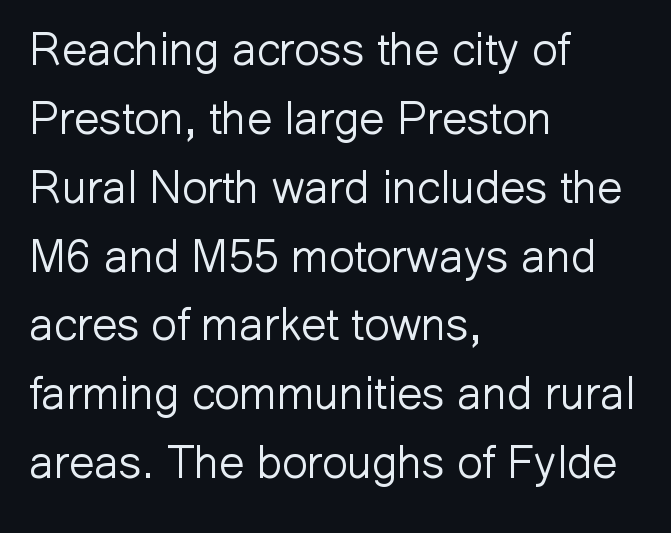
Q: Is the text bold? A: No.
Q: Is the text italic (slanted)? A: No, it is upright.
Q: Is the typeface a serif or a sans-serif typeface? A: Sans-serif.
Q: Is the text underlined? A: No.
Q: How is the paragraph aligned? A: Left-aligned.
Q: Is the spacing between letters normal or unusually wide? A: Normal.
Q: Is the spacing between lines tight, normal or loose? A: Normal.
Q: Width (condensed, normal, or wide)? A: Normal.
Q: Stroke contrast? A: Low.
Q: x-height? A: Medium.
Q: Monospaced? A: No.
